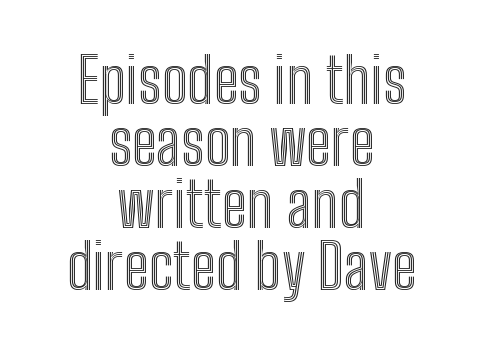
Unlike italic type, these characters show no tilt at all. Short note: letters normally spaced. In CSS terms this would be text-align: center. Think of a printed novel: that variable character pitch is what you see here. The baseline area is clear.
